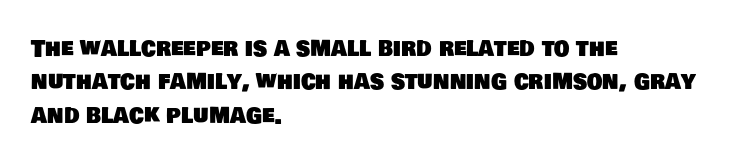
Q: Is the text underlined? A: No.
Q: How is the paragraph aligned? A: Left-aligned.
Q: Is the spacing between letters normal or unusually wide? A: Normal.
Q: Is the spacing between lines tight, normal or loose? A: Normal.
